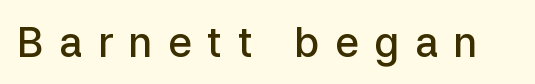
Q: Is the text bold? A: Semi-bold.
Q: Is the text italic (slanted)? A: No, it is upright.
Q: Is the typeface a serif or a sans-serif typeface? A: Sans-serif.
Q: Is the text underlined? A: No.
Q: Is the spacing between letters normal or unusually wide? A: Unusually wide.
Q: Width (condensed, normal, or wide)? A: Normal.
Q: Stroke contrast? A: Low.
Q: x-height? A: Medium.
Q: Monospaced? A: No.
